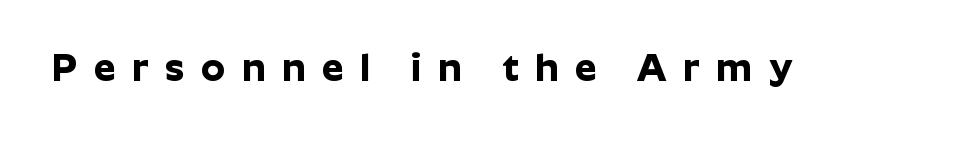
Chunky letters — that's bold for sure. Bare-footed words on every line. Characters follow at a spacing far wider than the type designer built in. Nothing sits at the stroke ends, so this counts as sans-serif. The axis of the letterforms is exactly vertical.
